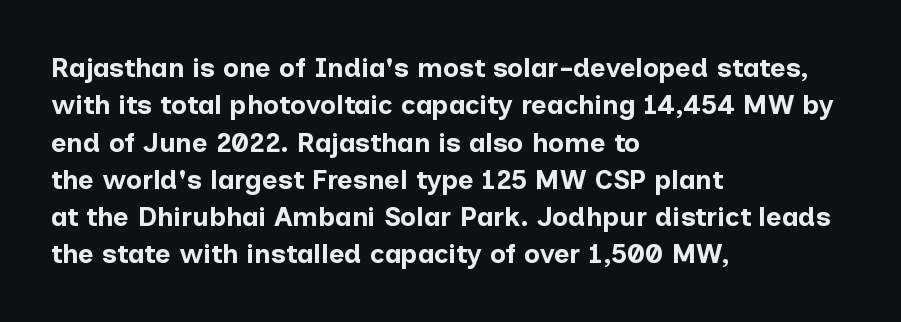
Q: Is the text bold? A: Yes.
Q: Is the text italic (slanted)? A: No, it is upright.
Q: Is the text underlined? A: No.
Q: How is the paragraph aligned? A: Left-aligned.
Q: Is the spacing between letters normal or unusually wide? A: Normal.
Q: Is the spacing between lines tight, normal or loose? A: Normal.
